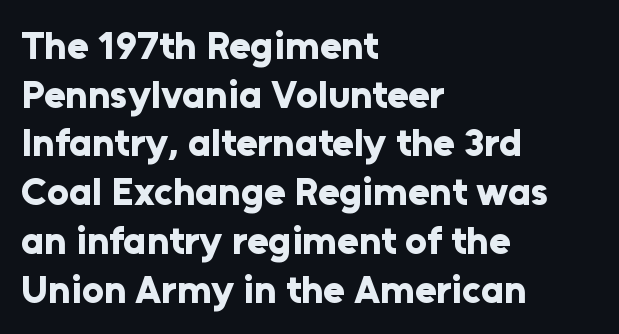
Chunky letters — that's bold for sure. Style check: upright. What's the leading like? Ordinary, nothing unusual. Each line starts at the same left margin while the right side varies.
